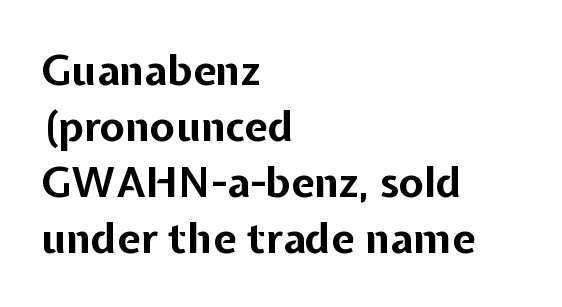
The gaps between neighbouring characters are ordinary and unremarkable. Short and long lines alike share a common starting point at left. Letterform terminals end flat and unadorned throughout the passage. Decoration check: the copy has no underline. Upright lettering throughout.
